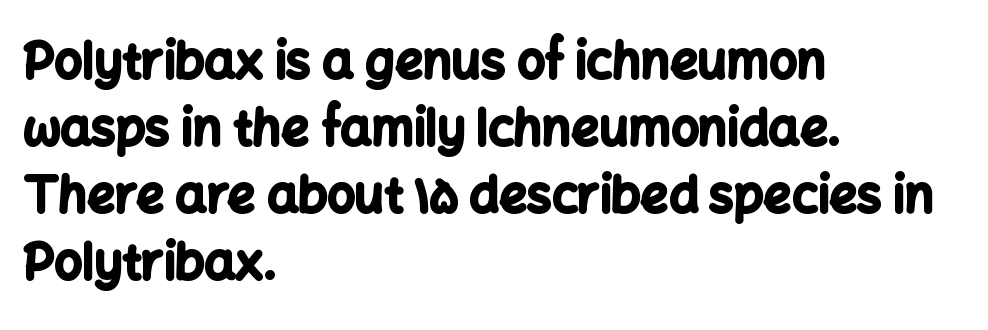
The image shows 49 px bold sans-serif type, upright; set left-aligned, normal line spacing (1.37x), normal letter spacing, not underlined; low stroke contrast and a medium x-height.
